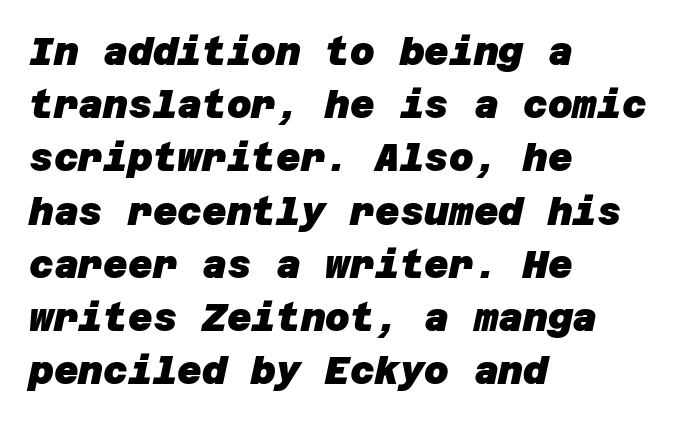
Students, note that the glyphs here touch the page at normal intervals. The glyphs are unaccompanied by any horizontal stroke below them. This sample keeps an unexceptional amount of space between lines. Compared with a centered layout, this one pins lines to the left instead. Stroke thickness is high; the sample reads as a true bold. The characters display no serif detailing; their extremities are plain.
